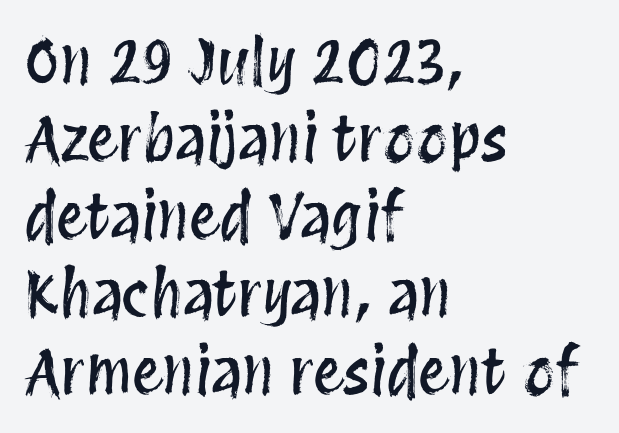
The image shows 62 px condensed type, upright; set left-aligned, normal line spacing (1.25x), normal letter spacing, not underlined; medium stroke contrast and a large x-height.
